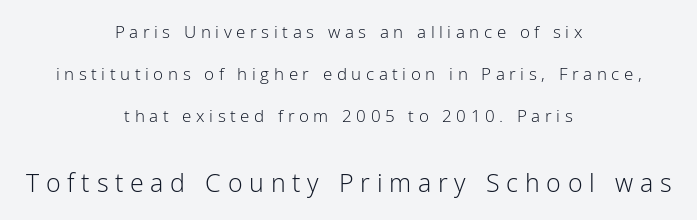
{"italic": "no", "bold": "no", "underline": "no", "align": "center", "line_spacing": "loose", "line_spacing_ratio": 2.48, "letter_spacing": "wide", "letter_spacing_em": 0.27, "larger_block": "second", "size_ratio": 1.47, "glyph_px": 25}
